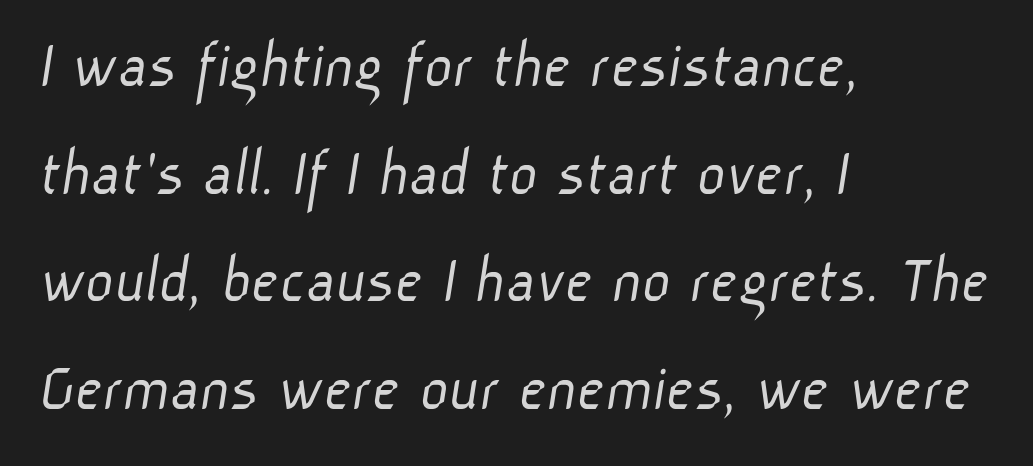
Spacing between characters is what you'd get straight out of the box. Stroke thickness stays within the range of a standard reading face or lighter. The rendering uses a moderate line-height, typical for paragraphs. Rule under the text: the space is simply empty.
